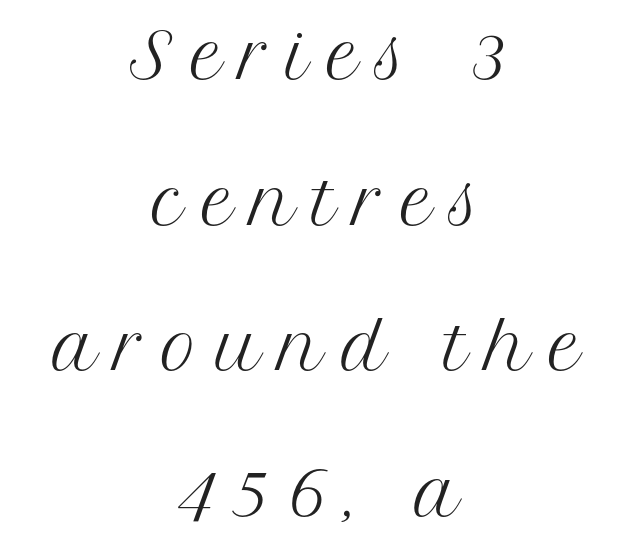
The image shows 62 px regular-weight serif type; set centered, loose line spacing (2.35x), unusually wide letter spacing (+0.29 em), not underlined; medium stroke contrast and a medium x-height.
